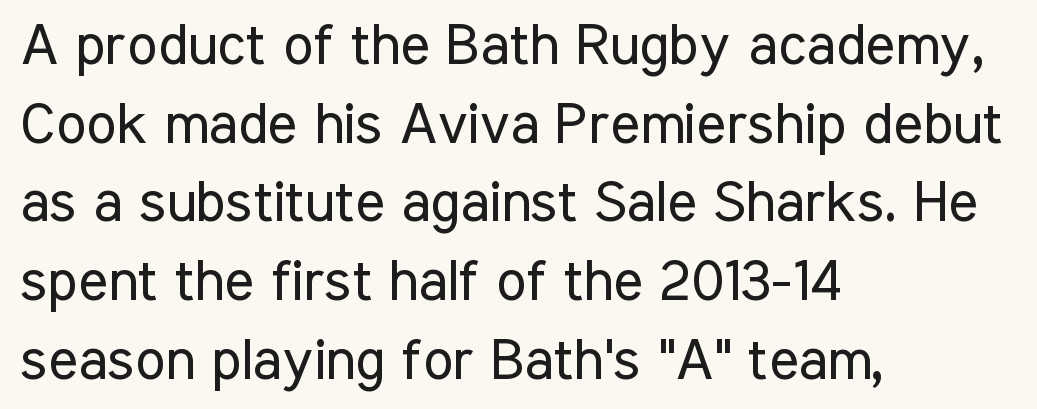
Upright lettering throughout. You could not count columns in this text — the font is proportionally spaced. All the whitespace from short lines collects on the right. What kind of face is this? One without serifs — a sans.
